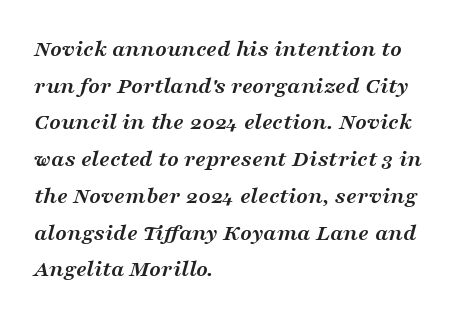
The image shows 24 px bold type, italic (leaning right); set left-aligned, normal line spacing (1.53x), normal letter spacing, not underlined.
